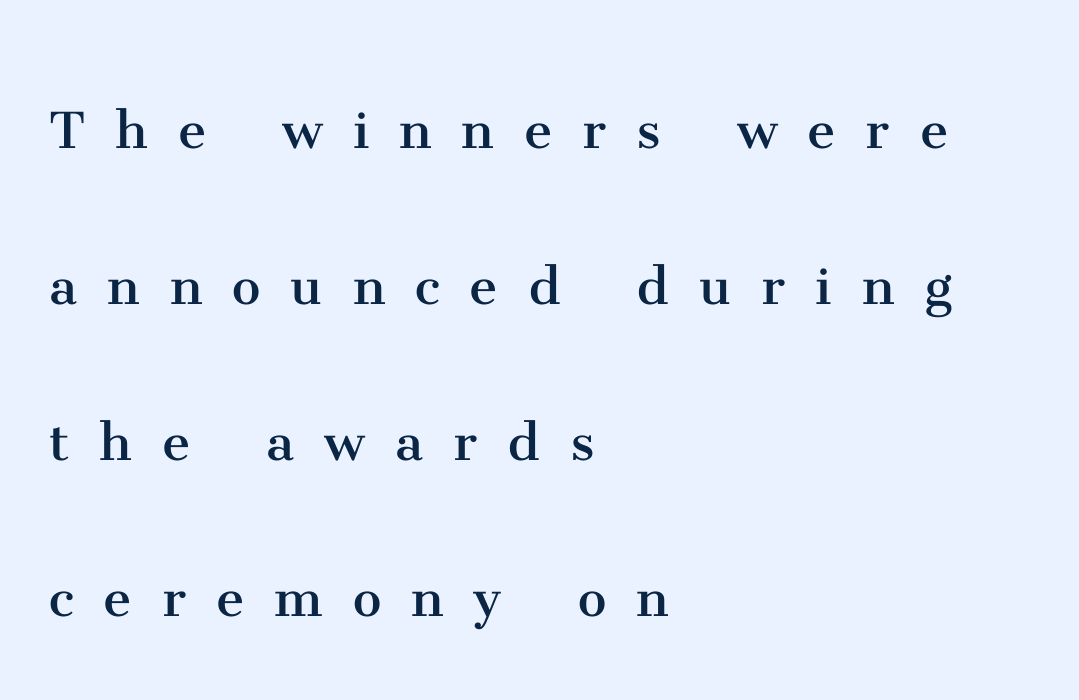
The image shows 64 px regular-weight serif type, upright; set left-aligned, loose line spacing (2.44x), unusually wide letter spacing (+0.47 em), not underlined; medium stroke contrast and a medium x-height.
